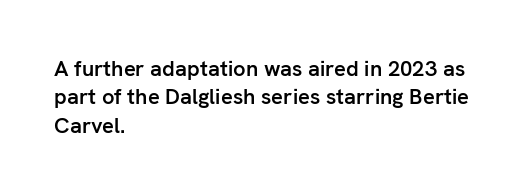
Tall strokes in this sample are plumb rather than angled. Caption: multi-line text, flush left, ragged right. Underline: absent. No extra tracking has been applied to these lines. The passage shown stacks its lines at a standard gap.
